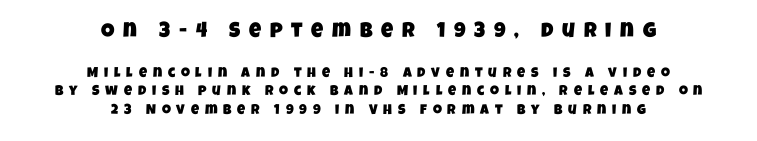
Q: Is the text underlined? A: No.
Q: How is the paragraph aligned? A: Centered.
Q: Is the spacing between letters normal or unusually wide? A: Unusually wide.
Q: Is the spacing between lines tight, normal or loose? A: Normal.
Q: Which block of text is set in a larger size, the first (top) or the second (bottom)? A: The first (top) one.
